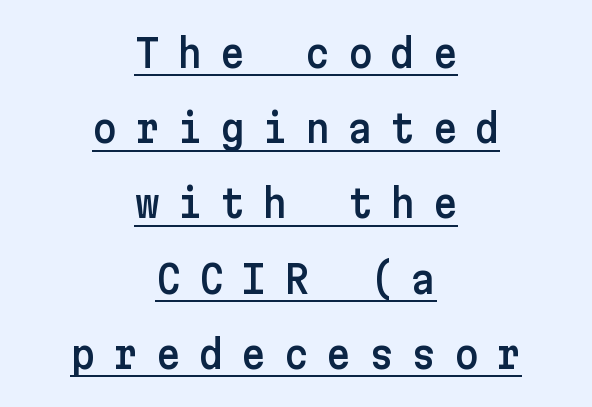
{"serif": "no", "italic": "no", "width": "normal", "stroke_contrast": "low", "x_height": "medium", "underline": "yes", "align": "center", "line_spacing": "loose", "line_spacing_ratio": 1.98, "letter_spacing": "wide", "letter_spacing_em": 0.47, "glyph_px": 38}
